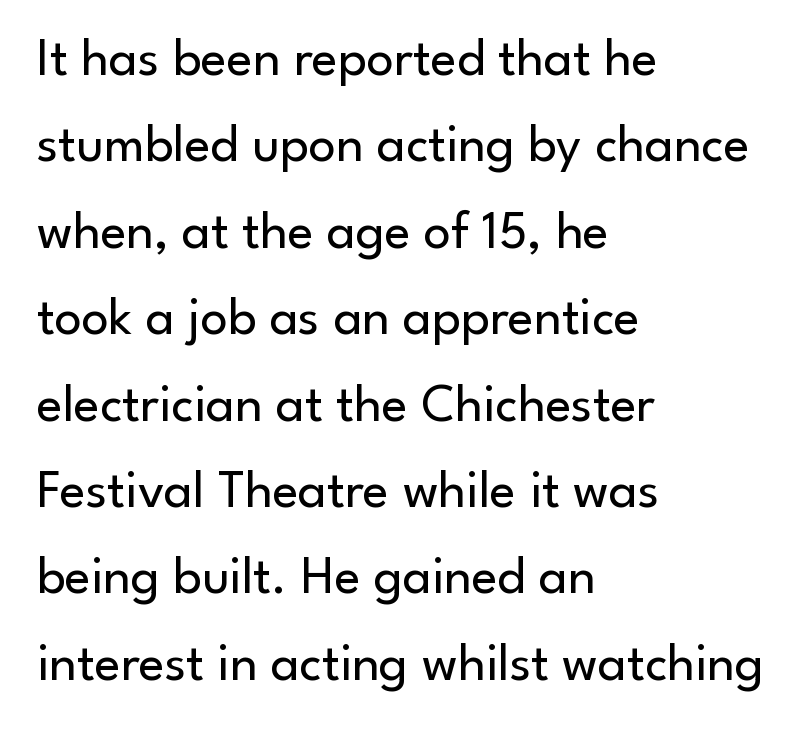
The image shows 54 px regular-weight sans-serif type, upright; set left-aligned, normal line spacing (1.6x), normal letter spacing, not underlined; low stroke contrast and a small x-height.
